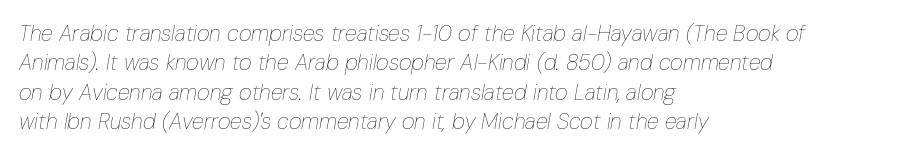
Heft: none added — not bold. The words here are not underlined. Is the block centered? No — it sits flush against the left margin. The whole block is typeset with a tilt. Caption: standard tracking, unaltered.
